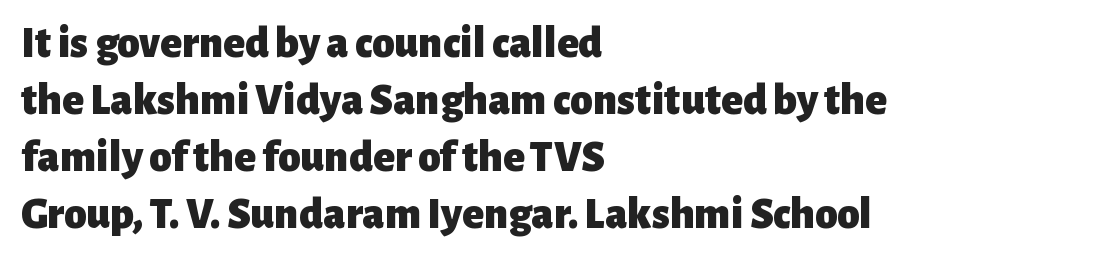
Q: Is the text bold? A: Yes.
Q: Is the text italic (slanted)? A: No, it is upright.
Q: Is the typeface a serif or a sans-serif typeface? A: Sans-serif.
Q: Is the text underlined? A: No.
Q: How is the paragraph aligned? A: Left-aligned.
Q: Is the spacing between letters normal or unusually wide? A: Normal.
Q: Is the spacing between lines tight, normal or loose? A: Normal.
Q: Width (condensed, normal, or wide)? A: Normal.
Q: Stroke contrast? A: Low.
Q: x-height? A: Medium.
Q: Monospaced? A: No.
